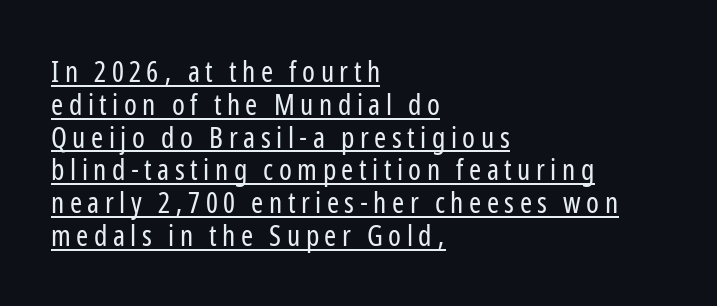
{"serif": "no", "italic": "no", "bold": "no", "weight": "regular", "width": "condensed", "stroke_contrast": "low", "x_height": "medium", "monospaced": "no", "underline": "yes", "align": "left", "line_spacing": "tight", "line_spacing_ratio": 1.13, "glyph_px": 29}
